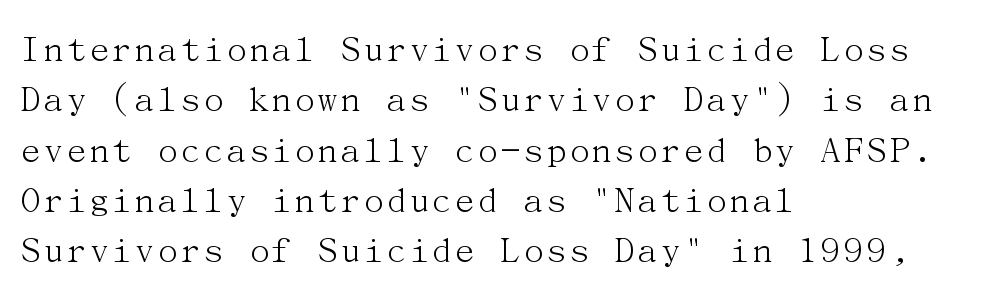
Q: Is the text bold? A: No.
Q: Is the text italic (slanted)? A: No, it is upright.
Q: Is the typeface a serif or a sans-serif typeface? A: Serif.
Q: Is the text underlined? A: No.
Q: How is the paragraph aligned? A: Left-aligned.
Q: Is the spacing between letters normal or unusually wide? A: Normal.
Q: Is the spacing between lines tight, normal or loose? A: Normal.
Q: Width (condensed, normal, or wide)? A: Normal.
Q: Stroke contrast? A: Medium.
Q: x-height? A: Medium.
